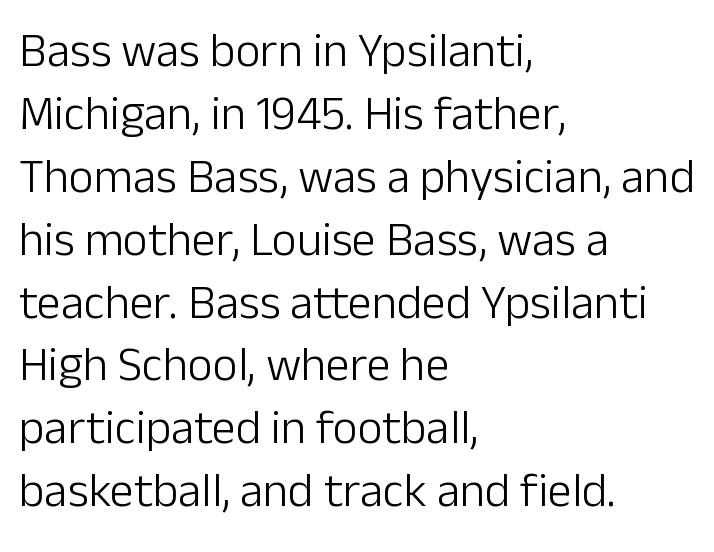
{"serif": "no", "italic": "no", "bold": "no", "weight": "light", "width": "normal", "stroke_contrast": "low", "x_height": "medium", "monospaced": "no", "underline": "no", "align": "left", "line_spacing": "normal", "line_spacing_ratio": 1.31, "letter_spacing": "normal", "letter_spacing_em": 0.0, "glyph_px": 48}
